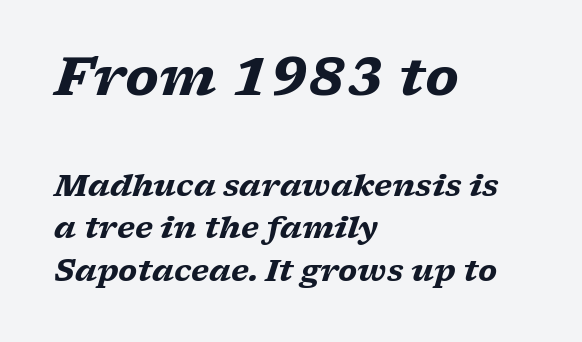
Standard letterfit; no display-style spreading of the glyphs. Would a proofreader flag this as italicized? Yes. You'd pick this weight for a headline — it's a proper bold. Is the block centered? No — it sits flush against the left margin. The gap between lines stays unmarked.
